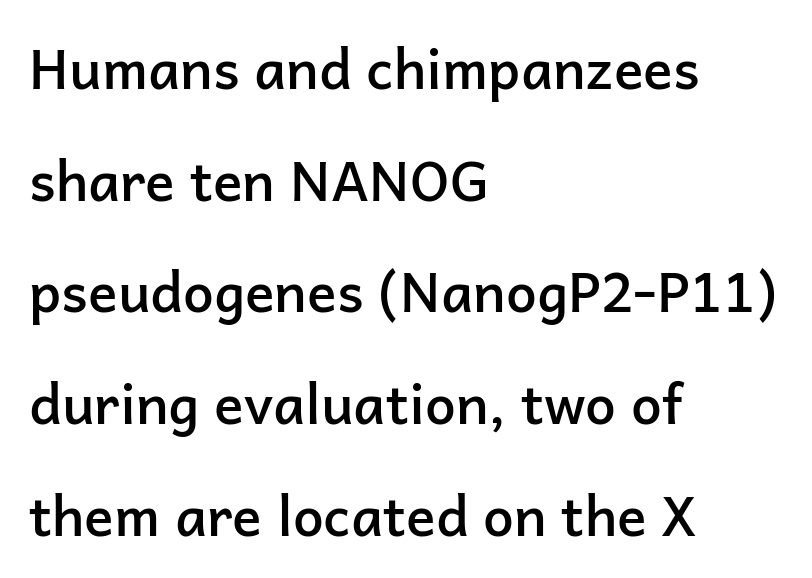
{"serif": "no", "italic": "no", "bold": "semi", "weight": "semibold", "width": "normal", "stroke_contrast": "low", "x_height": "medium", "monospaced": "no", "underline": "no", "align": "left", "line_spacing": "loose", "line_spacing_ratio": 2.03, "letter_spacing": "normal", "letter_spacing_em": 0.0, "glyph_px": 55}
